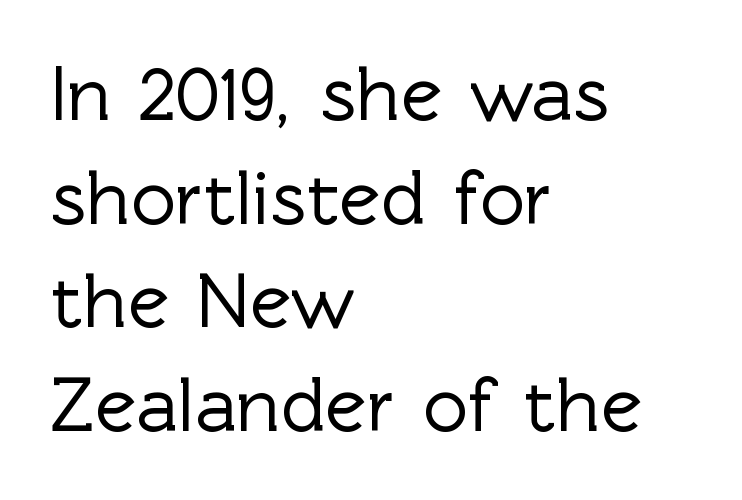
{"serif": "no", "italic": "no", "width": "normal", "x_height": "medium", "monospaced": "no", "underline": "no", "align": "left", "line_spacing": "normal", "line_spacing_ratio": 1.33, "letter_spacing": "normal", "letter_spacing_em": 0.0, "glyph_px": 78}
